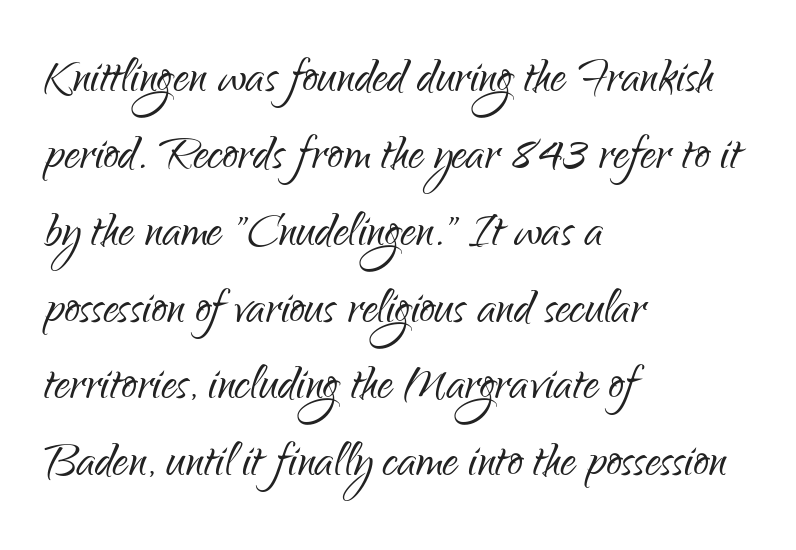
The face used here is proportionally spaced, like ordinary book or web type. Teacher's note: observe the even left margin — that is flush-left alignment. This rendering leaves character spacing at its baseline value.
